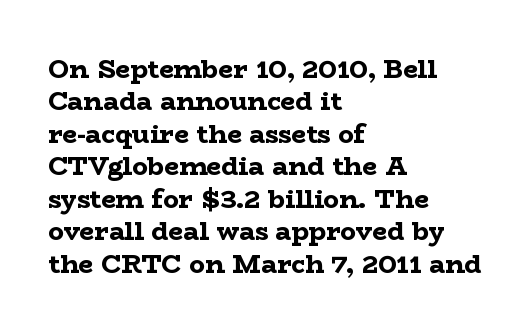
{"italic": "no", "bold": "yes", "underline": "no", "align": "left", "line_spacing": "normal", "line_spacing_ratio": 1.25, "letter_spacing": "normal", "letter_spacing_em": 0.0, "glyph_px": 26}
